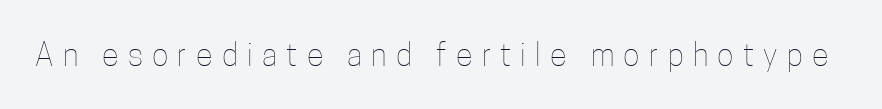
On a weight scale, this lands at 450 or below. Each letter keeps its own natural width here, so spacing adapts to shape. The axis of the letterforms is exactly vertical. Letters rest on an invisible, unmarked baseline. What stands out about the letter spacing? Its width — letters are far apart.
